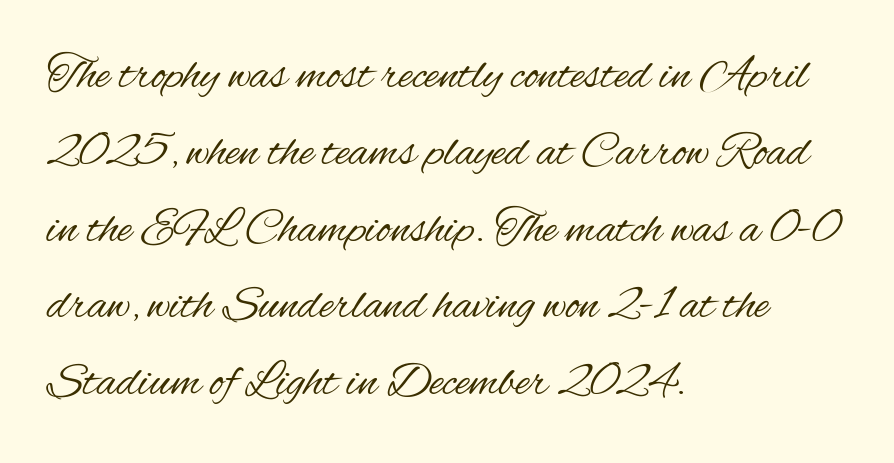
The font family rendered here belongs to the sans-serif group. Tracking here is standard; glyphs follow each other at the usual distance. Layout note: lines flush left. Looks like regular typesetting: each glyph gets only the width it needs.
